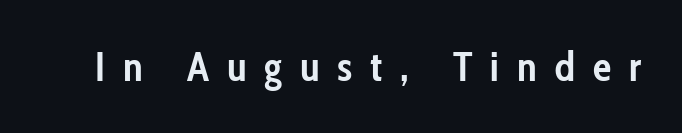
{"serif": "no", "italic": "no", "bold": "yes", "weight": "semibold", "width": "condensed", "stroke_contrast": "low", "x_height": "medium", "monospaced": "no", "underline": "no", "letter_spacing": "wide", "letter_spacing_em": 0.44, "glyph_px": 41}
